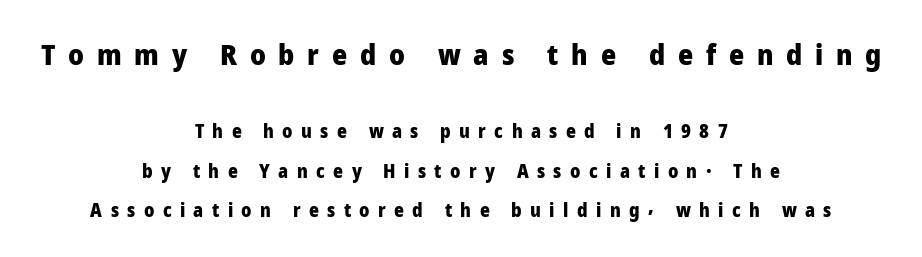
The image shows 29 px heavy sans-serif type, upright; set centered, loose line spacing (2.07x), unusually wide letter spacing (+0.44 em), not underlined; the first (top) block is 1.53x larger; low stroke contrast and a medium x-height.
